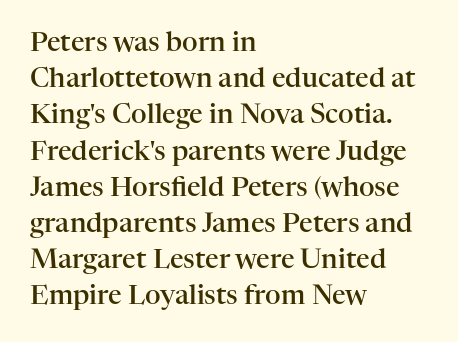
{"italic": "no", "bold": "semi", "underline": "no", "align": "left", "line_spacing": "normal", "line_spacing_ratio": 1.34, "letter_spacing": "normal", "letter_spacing_em": 0.0, "glyph_px": 27}
